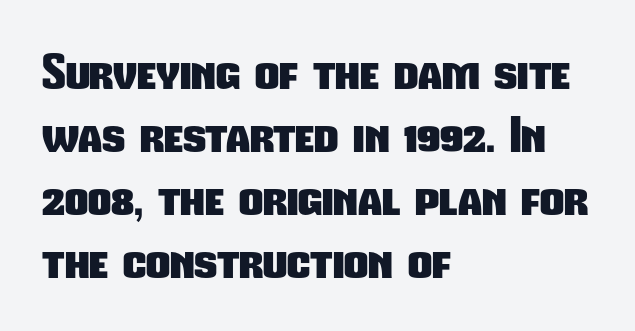
The image shows 47 px heavy, condensed sans-serif type; set left-aligned, normal line spacing (1.34x), normal letter spacing, not underlined; low stroke contrast and a medium x-height.
